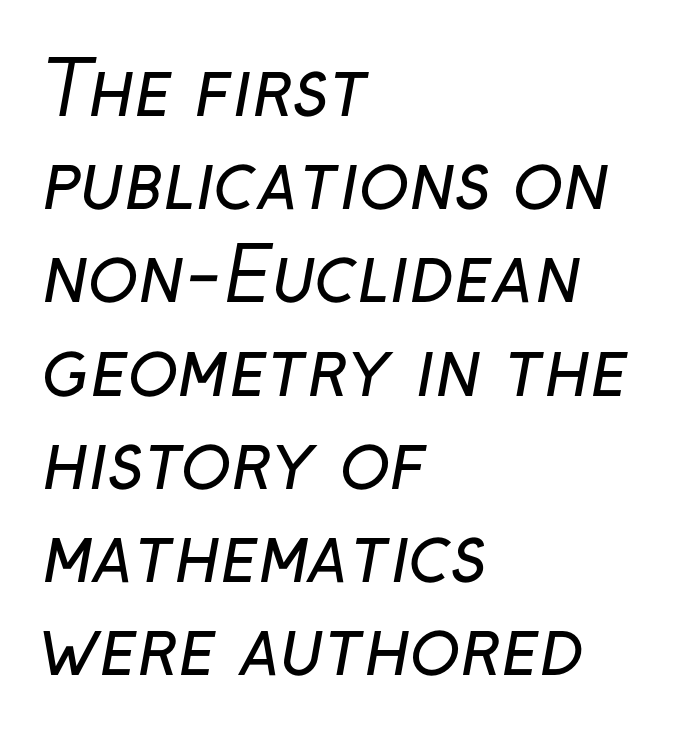
{"serif": "no", "bold": "no", "weight": "regular", "width": "normal", "stroke_contrast": "low", "x_height": "medium", "monospaced": "no", "underline": "no", "align": "left", "line_spacing": "normal", "line_spacing_ratio": 1.26, "letter_spacing": "normal", "letter_spacing_em": 0.0, "glyph_px": 74}
